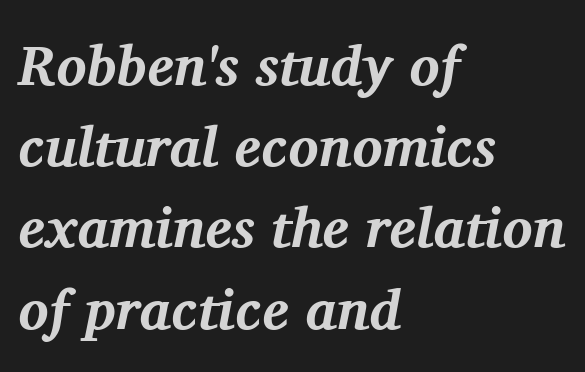
The rendering anchors every line to the left-hand side. Font category for this specimen: serif. Think of a printed novel: that variable character pitch is what you see here. The zone under the glyphs is completely vacant. The face used here is rendered with its standard letterfit.
